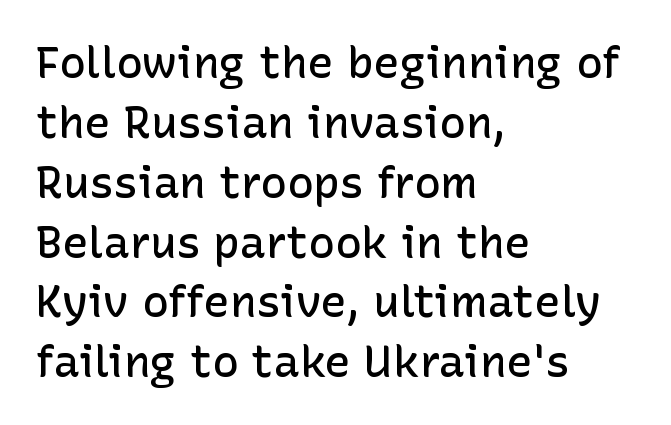
{"serif": "no", "italic": "no", "bold": "semi", "weight": "semibold", "width": "normal", "stroke_contrast": "low", "x_height": "medium", "monospaced": "no", "underline": "no", "align": "left", "line_spacing": "normal", "line_spacing_ratio": 1.36, "letter_spacing": "normal", "letter_spacing_em": 0.0, "glyph_px": 44}
